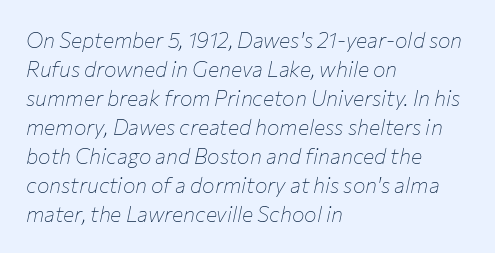
Q: Is the text bold? A: No.
Q: Is the text italic (slanted)? A: Yes, it leans right by about 12 degrees.
Q: Is the text underlined? A: No.
Q: How is the paragraph aligned? A: Left-aligned.
Q: Is the spacing between letters normal or unusually wide? A: Normal.
Q: Is the spacing between lines tight, normal or loose? A: Normal.
